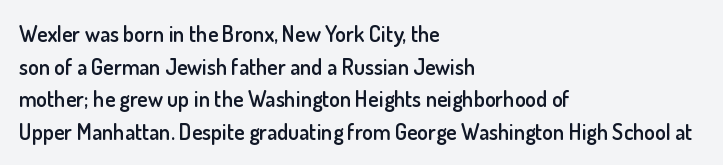
Short and long lines alike share a common starting point at left. Quick note: not italic, upright. In terms of leading, this rendering sits right in the middle. The gap between lines stays unmarked.
